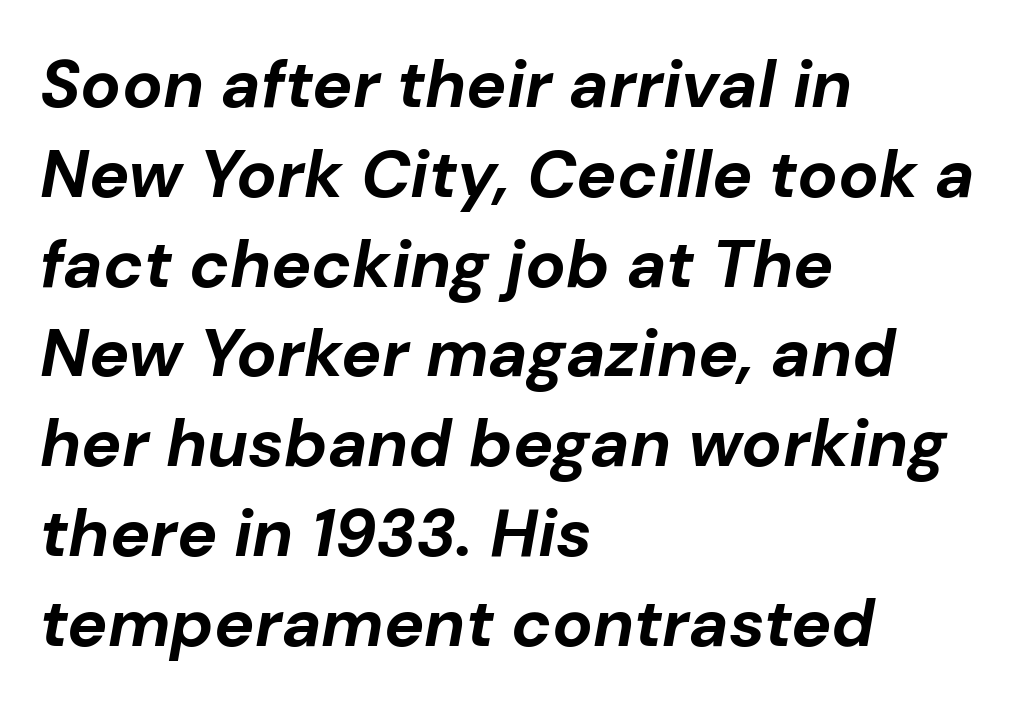
{"italic": "yes", "lean": "right", "slant_degrees": 10, "bold": "yes", "weight": "bold", "width": "normal", "stroke_contrast": "low", "x_height": "medium", "monospaced": "no", "underline": "no", "align": "left", "line_spacing": "normal", "line_spacing_ratio": 1.34, "letter_spacing": "normal", "letter_spacing_em": 0.0, "glyph_px": 67}
